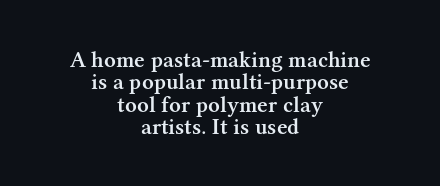
{"italic": "no", "bold": "semi", "underline": "no", "align": "center", "line_spacing": "tight", "line_spacing_ratio": 0.97, "letter_spacing": "normal", "letter_spacing_em": 0.0, "glyph_px": 23}
